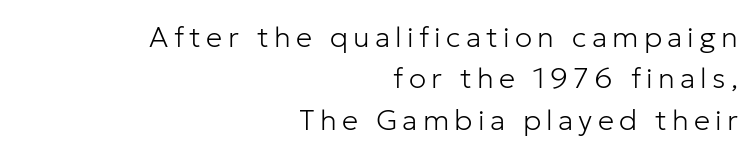
{"serif": "no", "italic": "no", "bold": "no", "weight": "light", "width": "normal", "stroke_contrast": "low", "x_height": "medium", "monospaced": "no", "underline": "no", "align": "right", "line_spacing": "normal", "line_spacing_ratio": 1.43, "glyph_px": 29}
